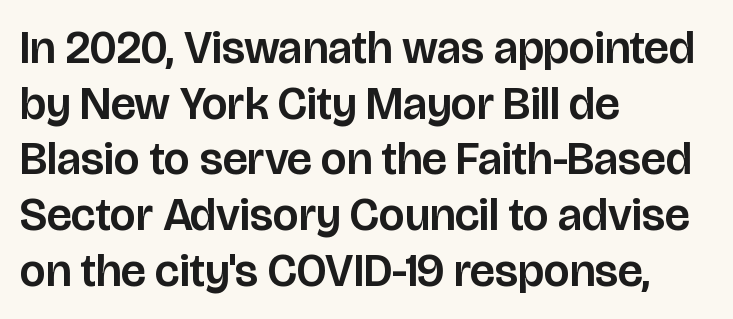
The letters advance in unequal steps, a hallmark of proportional type. Posture: straight, roman, zero tilt. The font family rendered here belongs to the sans-serif group. Visually the block forms a straight wall on the left and a jagged coastline on the right. Spacing between characters is what you'd get straight out of the box.
